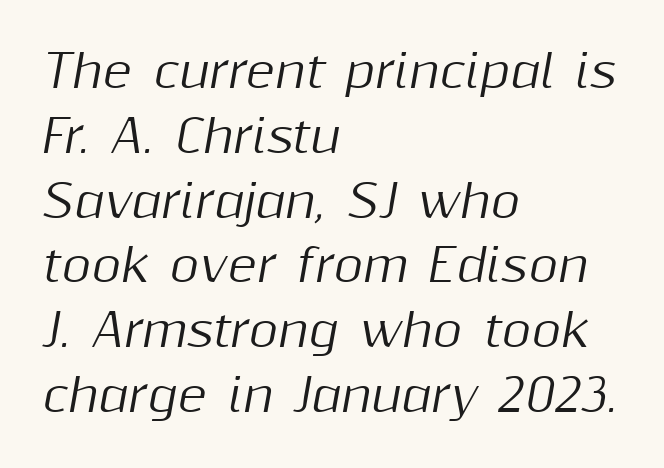
There is no visible air inserted between adjacent glyphs. Note the varied advance widths — an 'i' is clearly narrower than an 'm'. Caption: multi-line text, flush left, ragged right. Each new line begins a customary step beneath the previous one. The face used here has a pronounced slope to its letters. The zone under the glyphs is completely vacant.
